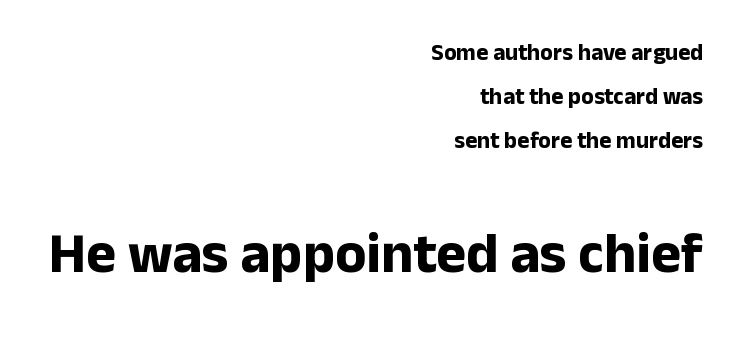
Q: Is the text bold? A: Yes.
Q: Is the text italic (slanted)? A: No, it is upright.
Q: Is the typeface a serif or a sans-serif typeface? A: Sans-serif.
Q: Is the text underlined? A: No.
Q: How is the paragraph aligned? A: Right-aligned.
Q: Is the spacing between letters normal or unusually wide? A: Normal.
Q: Is the spacing between lines tight, normal or loose? A: Loose.
Q: Which block of text is set in a larger size, the first (top) or the second (bottom)? A: The second (bottom) one.
Q: Width (condensed, normal, or wide)? A: Normal.
Q: Stroke contrast? A: Low.
Q: x-height? A: Medium.
Q: Monospaced? A: No.
